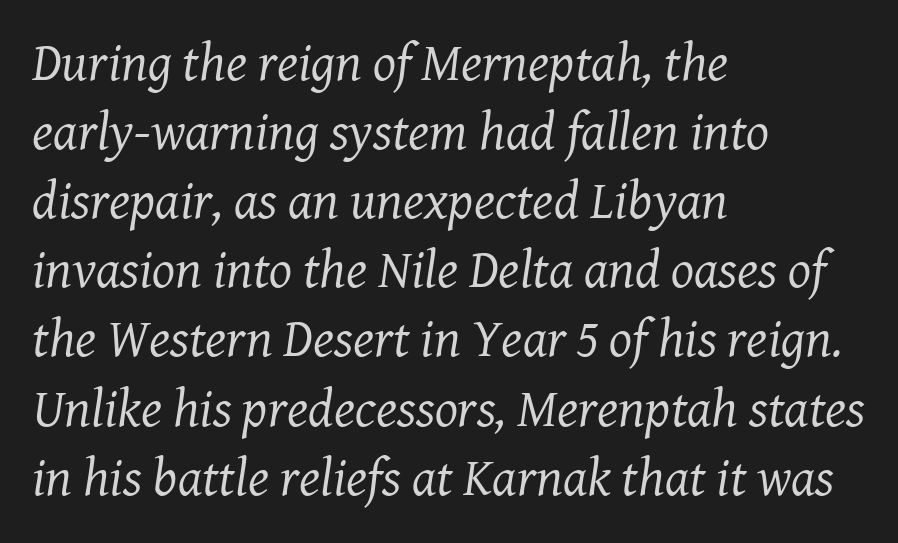
The image shows 54 px regular-weight serif type, italic (leaning right); set left-aligned, normal line spacing (1.28x), normal letter spacing, not underlined; medium stroke contrast and a medium x-height.
